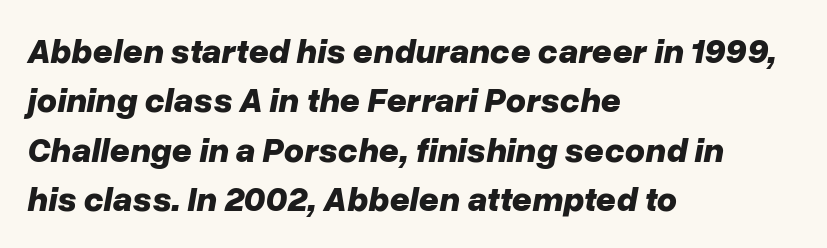
Casual observation: everything's shoved over to the left. Underlining? Definitely not there. This sample has the flowing, uneven cadence of proportional lettering. Each word holds together tightly as a unit, with standard inter-letter gaps.
